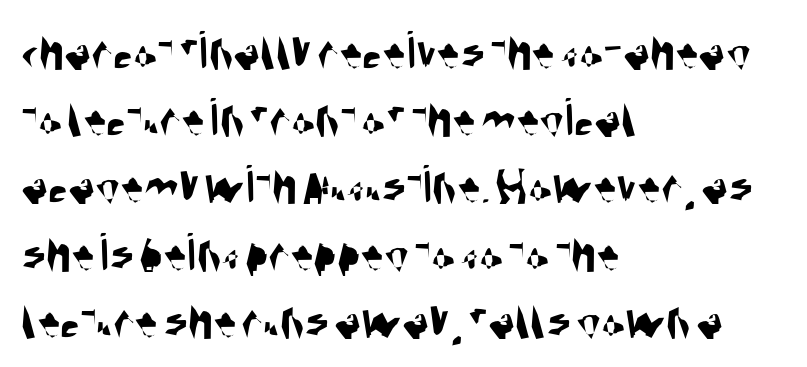
Q: Is the typeface a serif or a sans-serif typeface? A: Sans-serif.
Q: Is the text underlined? A: No.
Q: How is the paragraph aligned? A: Left-aligned.
Q: Is the spacing between letters normal or unusually wide? A: Normal.
Q: Width (condensed, normal, or wide)? A: Condensed.
Q: Stroke contrast? A: Medium.
Q: x-height? A: Large.
Q: Monospaced? A: No.
